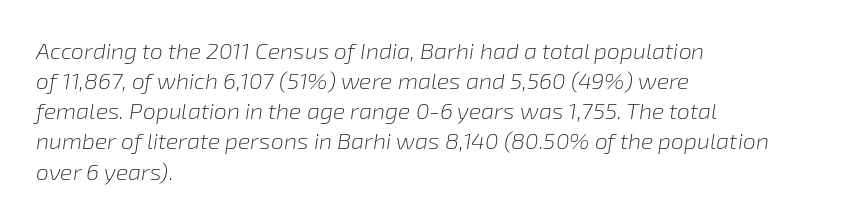
{"italic": "yes", "lean": "right", "slant_degrees": 8, "bold": "no", "underline": "no", "align": "left", "line_spacing": "normal", "line_spacing_ratio": 1.31, "letter_spacing": "normal", "letter_spacing_em": 0.0, "glyph_px": 23}
